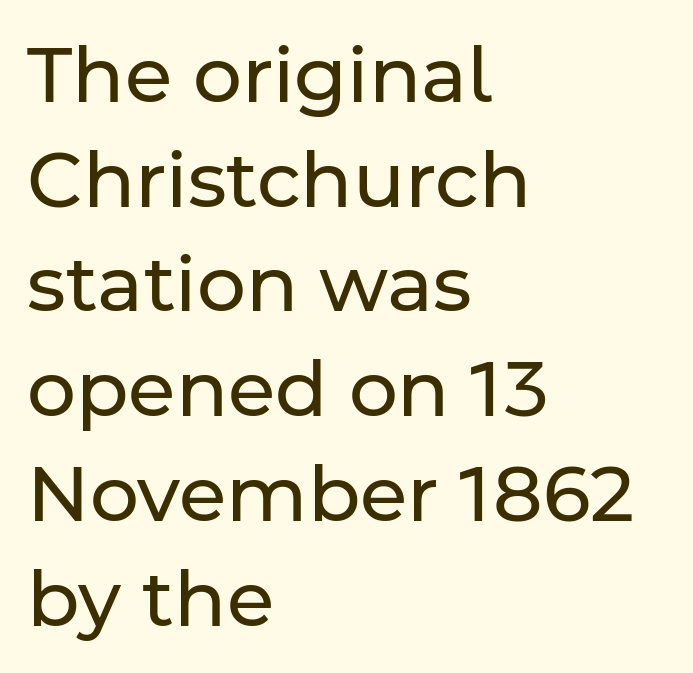
Q: Is the text bold? A: No.
Q: Is the text italic (slanted)? A: No, it is upright.
Q: Is the typeface a serif or a sans-serif typeface? A: Sans-serif.
Q: Is the text underlined? A: No.
Q: How is the paragraph aligned? A: Left-aligned.
Q: Is the spacing between letters normal or unusually wide? A: Normal.
Q: Is the spacing between lines tight, normal or loose? A: Normal.
Q: Width (condensed, normal, or wide)? A: Normal.
Q: Stroke contrast? A: Low.
Q: x-height? A: Medium.
Q: Monospaced? A: No.
